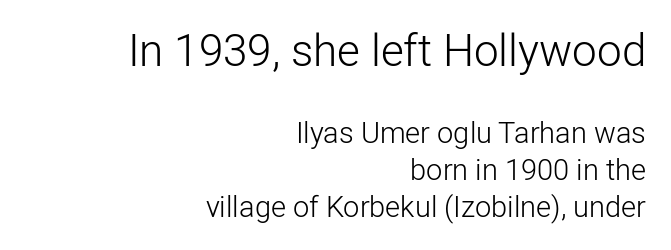
Q: Is the text bold? A: No.
Q: Is the text italic (slanted)? A: No, it is upright.
Q: Is the typeface a serif or a sans-serif typeface? A: Sans-serif.
Q: Is the text underlined? A: No.
Q: How is the paragraph aligned? A: Right-aligned.
Q: Is the spacing between letters normal or unusually wide? A: Normal.
Q: Is the spacing between lines tight, normal or loose? A: Normal.
Q: Which block of text is set in a larger size, the first (top) or the second (bottom)? A: The first (top) one.
Q: Width (condensed, normal, or wide)? A: Normal.
Q: Stroke contrast? A: Low.
Q: x-height? A: Medium.
Q: Monospaced? A: No.
